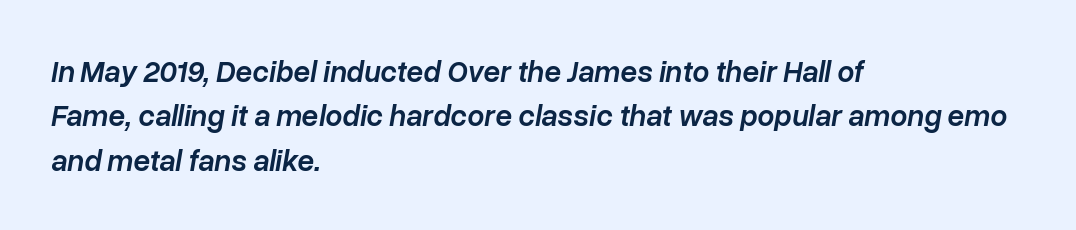
The image shows 30 px semibold type, italic (leaning right); set left-aligned, normal line spacing (1.48x), normal letter spacing, not underlined; low stroke contrast and a medium x-height.
